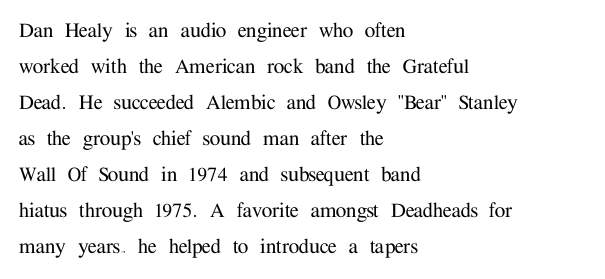
{"italic": "no", "underline": "no", "align": "left", "line_spacing": "normal", "line_spacing_ratio": 1.5, "letter_spacing": "normal", "letter_spacing_em": 0.0, "glyph_px": 24}
